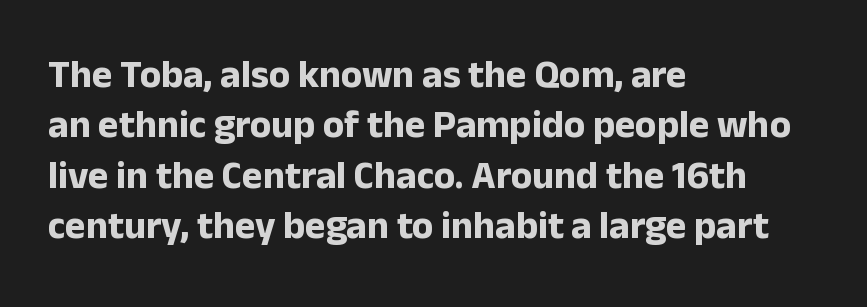
Q: Is the text bold? A: Yes.
Q: Is the text italic (slanted)? A: No, it is upright.
Q: Is the typeface a serif or a sans-serif typeface? A: Sans-serif.
Q: Is the text underlined? A: No.
Q: How is the paragraph aligned? A: Left-aligned.
Q: Is the spacing between letters normal or unusually wide? A: Normal.
Q: Is the spacing between lines tight, normal or loose? A: Normal.
Q: Width (condensed, normal, or wide)? A: Normal.
Q: Stroke contrast? A: Low.
Q: x-height? A: Medium.
Q: Monospaced? A: No.
